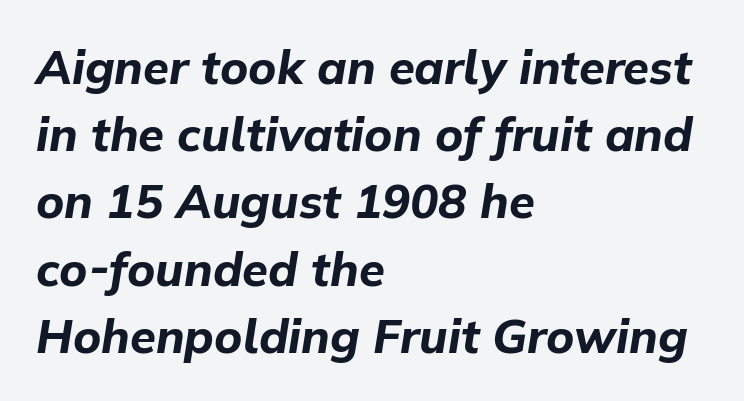
Q: Is the text bold? A: Yes.
Q: Is the text italic (slanted)? A: Yes, it leans right by about 9 degrees.
Q: Is the text underlined? A: No.
Q: How is the paragraph aligned? A: Left-aligned.
Q: Is the spacing between letters normal or unusually wide? A: Normal.
Q: Is the spacing between lines tight, normal or loose? A: Normal.
Q: Width (condensed, normal, or wide)? A: Normal.
Q: Stroke contrast? A: Low.
Q: x-height? A: Medium.
Q: Monospaced? A: No.
